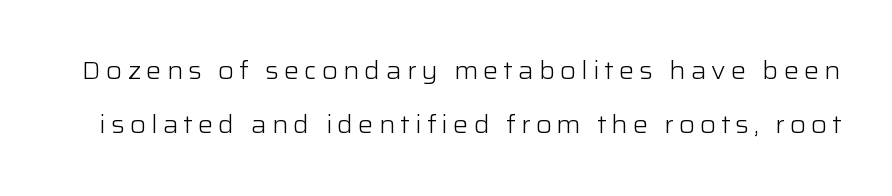
{"italic": "no", "bold": "no", "underline": "no", "line_spacing": "loose", "line_spacing_ratio": 2.27, "letter_spacing": "wide", "letter_spacing_em": 0.21, "glyph_px": 24}
